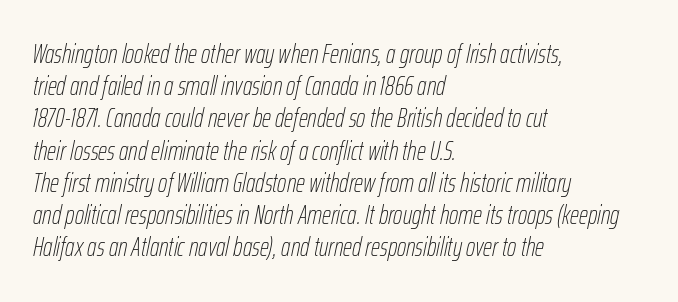
The image shows 26 px text type, italic (leaning right); set left-aligned, line spacing 1.24x, normal letter spacing, not underlined.
